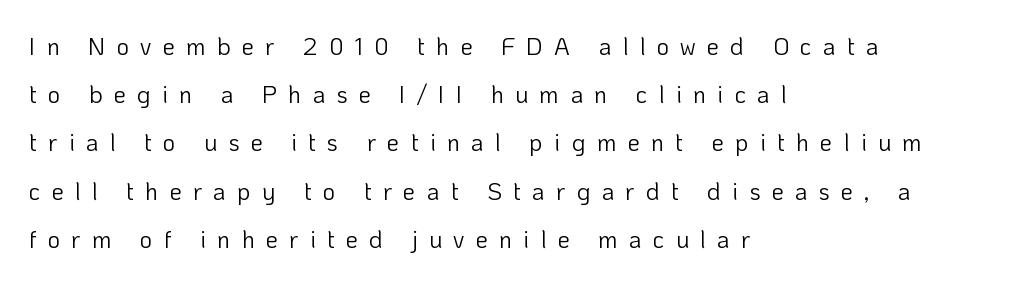
Q: Is the text bold? A: No.
Q: Is the text italic (slanted)? A: No, it is upright.
Q: Is the text underlined? A: No.
Q: How is the paragraph aligned? A: Left-aligned.
Q: Is the spacing between letters normal or unusually wide? A: Unusually wide.
Q: Is the spacing between lines tight, normal or loose? A: Loose.
